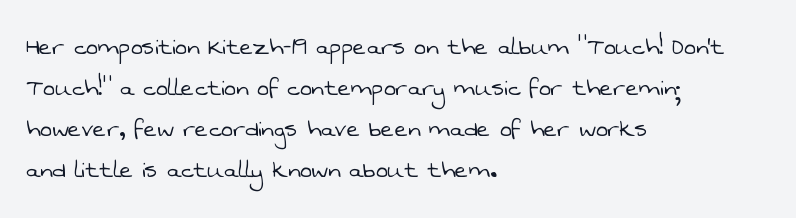
Q: Is the text bold? A: No.
Q: Is the typeface a serif or a sans-serif typeface? A: Sans-serif.
Q: Is the text underlined? A: No.
Q: How is the paragraph aligned? A: Left-aligned.
Q: Is the spacing between letters normal or unusually wide? A: Normal.
Q: Is the spacing between lines tight, normal or loose? A: Normal.
Q: Width (condensed, normal, or wide)? A: Normal.
Q: Stroke contrast? A: Low.
Q: x-height? A: Medium.
Q: Monospaced? A: No.
